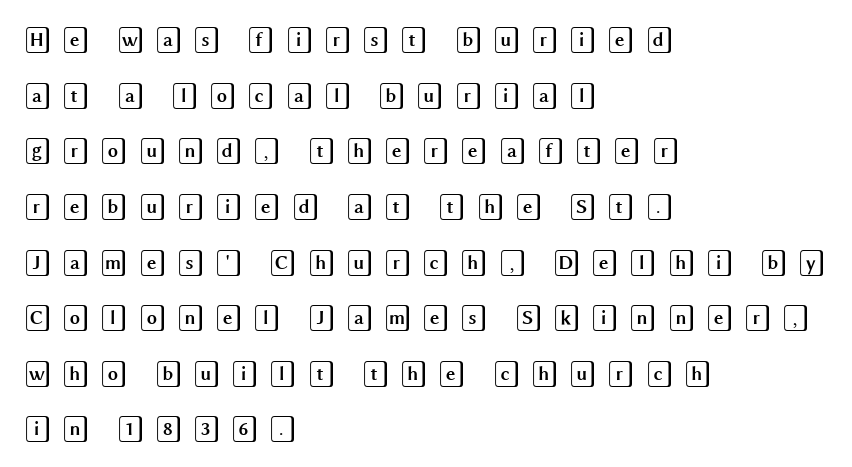
The image shows 26 px text type, upright; set left-aligned, loose line spacing (2.14x), unusually wide letter spacing (+0.37 em), not underlined.
